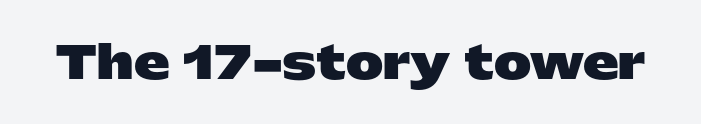
Q: Is the text bold? A: Yes.
Q: Is the text italic (slanted)? A: No, it is upright.
Q: Is the typeface a serif or a sans-serif typeface? A: Sans-serif.
Q: Is the text underlined? A: No.
Q: Is the spacing between letters normal or unusually wide? A: Normal.
Q: Width (condensed, normal, or wide)? A: Wide.
Q: Stroke contrast? A: Low.
Q: x-height? A: Medium.
Q: Monospaced? A: No.
